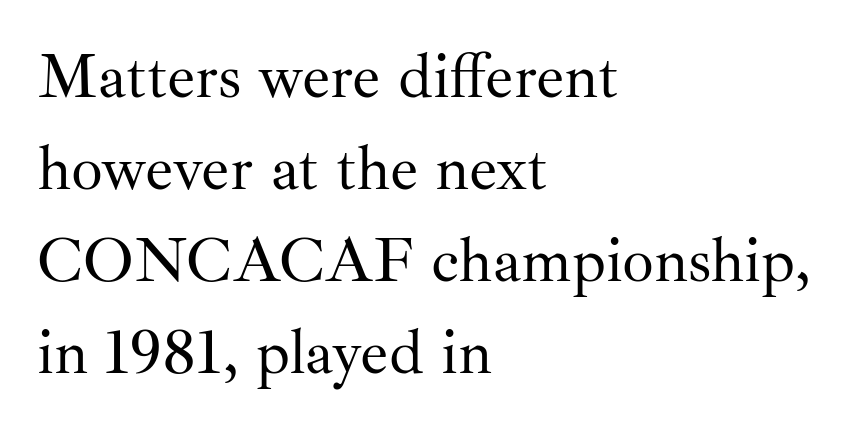
{"serif": "yes", "italic": "no", "bold": "no", "weight": "regular", "width": "normal", "stroke_contrast": "medium", "x_height": "small", "monospaced": "no", "underline": "no", "align": "left", "line_spacing": "normal", "line_spacing_ratio": 1.46, "letter_spacing": "normal", "letter_spacing_em": 0.0, "glyph_px": 63}
